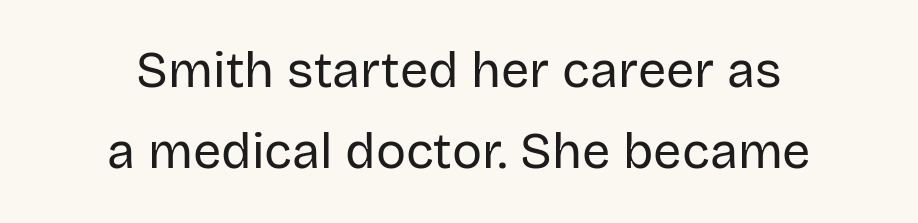
The image shows 50 px regular-weight sans-serif type, upright; set centered, normal line spacing (1.63x), normal letter spacing, not underlined; low stroke contrast and a large x-height.
